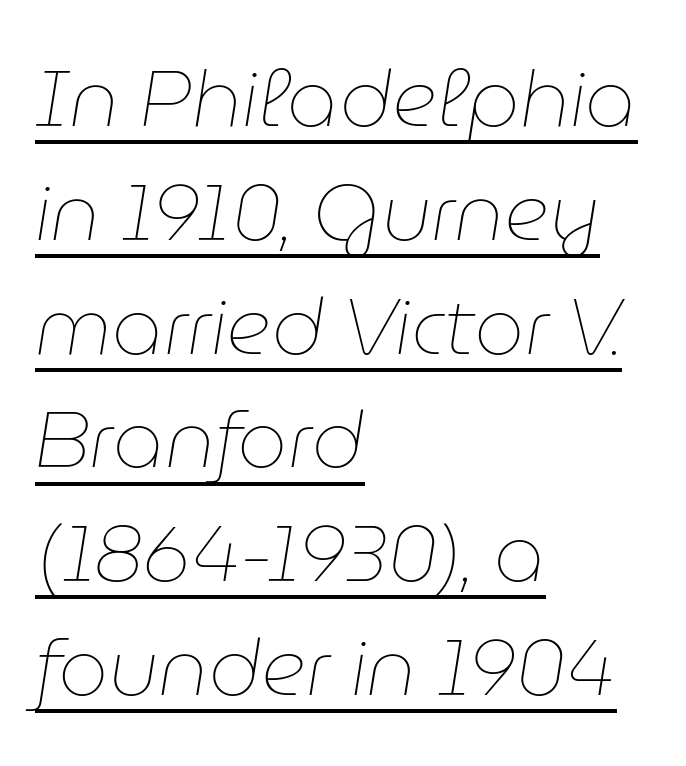
The designer left line spacing at the default. Vertical stems look standard width or narrower in stroke. Somebody hit Ctrl+U on this one — the words are underlined. Quick note: italic.
